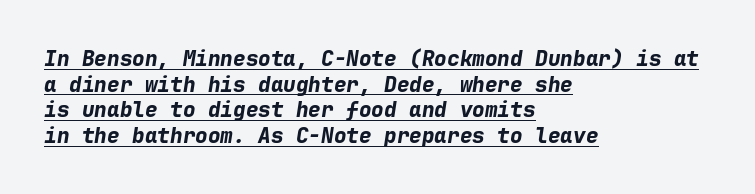
The image shows 21 px bold type, italic (leaning right); set left-aligned, line spacing 1.22x, normal letter spacing, underlined.
